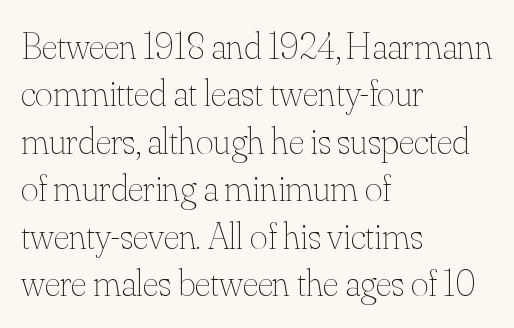
The image shows 38 px thin type, upright; set left-aligned, normal line spacing (1.25x), normal letter spacing, not underlined; medium stroke contrast and a small x-height.
